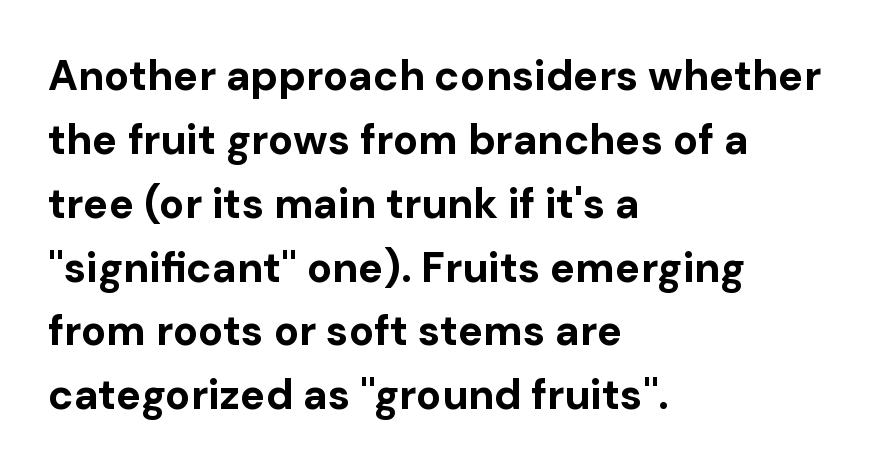
{"serif": "no", "italic": "no", "bold": "yes", "weight": "bold", "width": "normal", "stroke_contrast": "low", "x_height": "medium", "monospaced": "no", "underline": "no", "align": "left", "line_spacing": "normal", "line_spacing_ratio": 1.52, "letter_spacing": "normal", "letter_spacing_em": 0.0, "glyph_px": 42}
